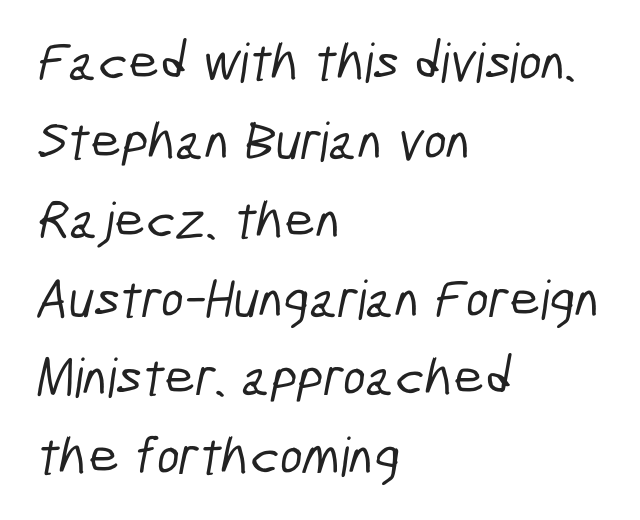
Q: Is the typeface a serif or a sans-serif typeface? A: Sans-serif.
Q: Is the text underlined? A: No.
Q: How is the paragraph aligned? A: Left-aligned.
Q: Is the spacing between letters normal or unusually wide? A: Normal.
Q: Is the spacing between lines tight, normal or loose? A: Normal.
Q: Width (condensed, normal, or wide)? A: Condensed.
Q: Stroke contrast? A: Low.
Q: x-height? A: Medium.
Q: Monospaced? A: No.
